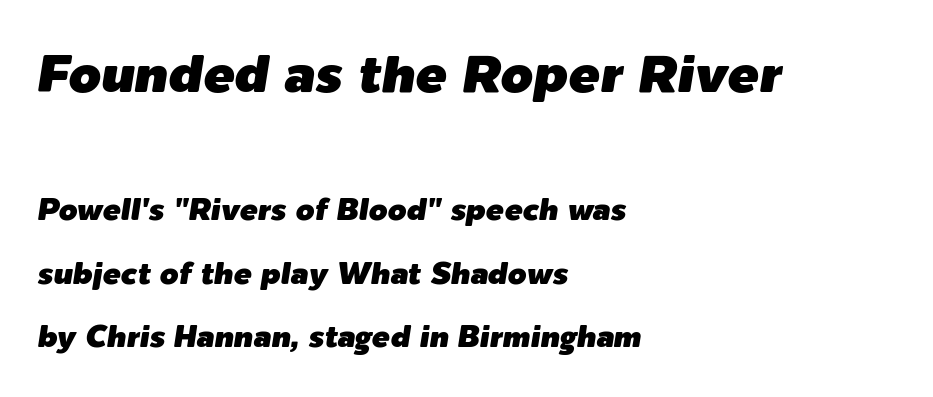
Q: Is the text italic (slanted)? A: Yes, it leans right by about 9 degrees.
Q: Is the text underlined? A: No.
Q: How is the paragraph aligned? A: Left-aligned.
Q: Is the spacing between letters normal or unusually wide? A: Normal.
Q: Is the spacing between lines tight, normal or loose? A: Loose.
Q: Which block of text is set in a larger size, the first (top) or the second (bottom)? A: The first (top) one.
Q: Width (condensed, normal, or wide)? A: Normal.
Q: Stroke contrast? A: Low.
Q: x-height? A: Medium.
Q: Monospaced? A: No.
